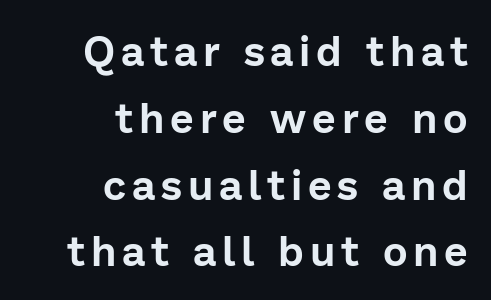
The image shows 42 px sans-serif type, upright; set right-aligned, normal line spacing (1.59x), not underlined; low stroke contrast and a medium x-height.
